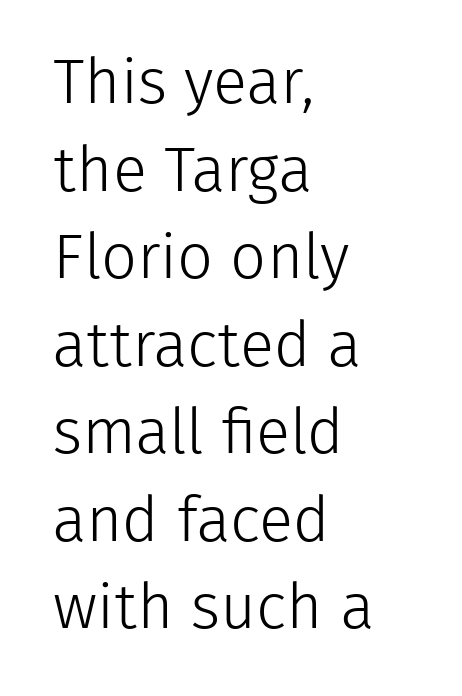
Stroke terminals: plain, sans-serif. Look at the tracking — it's just the regular setting, nothing added. The weight would be labelled regular, book, light, or lighter still. Ascenders rise straight up at ninety degrees. The passage shown is typed in a proportional face where columns would drift.
